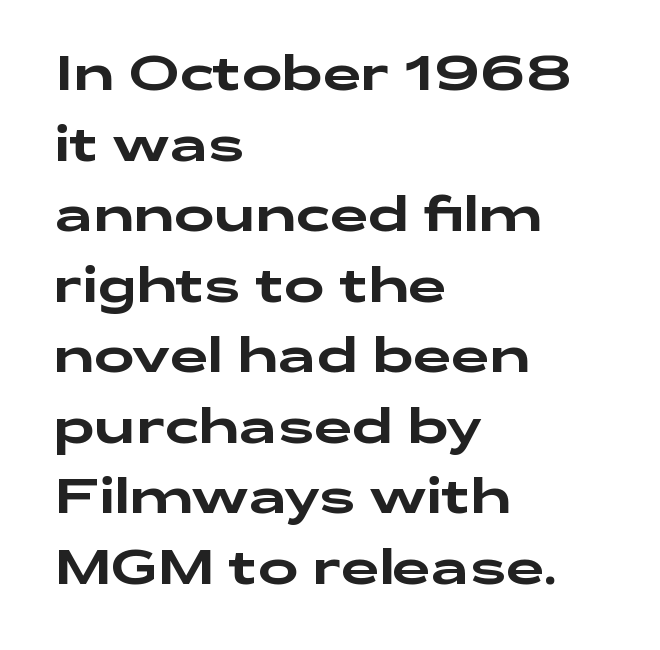
Q: Is the text italic (slanted)? A: No, it is upright.
Q: Is the typeface a serif or a sans-serif typeface? A: Sans-serif.
Q: Is the text underlined? A: No.
Q: How is the paragraph aligned? A: Left-aligned.
Q: Is the spacing between letters normal or unusually wide? A: Normal.
Q: Is the spacing between lines tight, normal or loose? A: Normal.
Q: Width (condensed, normal, or wide)? A: Wide.
Q: Stroke contrast? A: Low.
Q: x-height? A: Medium.
Q: Monospaced? A: No.
